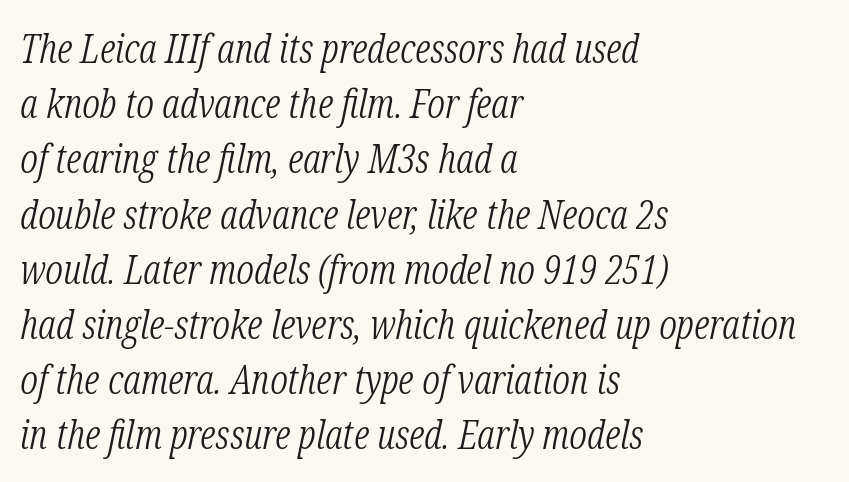
Looks like regular typesetting: each glyph gets only the width it needs. This rendering employs a face with finishing strokes, i.e., a serif. This sample uses an oblique cut, with every glyph tilted off the vertical. The paragraph shown leans on its left margin. Each new line begins a customary step beneath the previous one. This sample uses plain, unmodified letter spacing.
